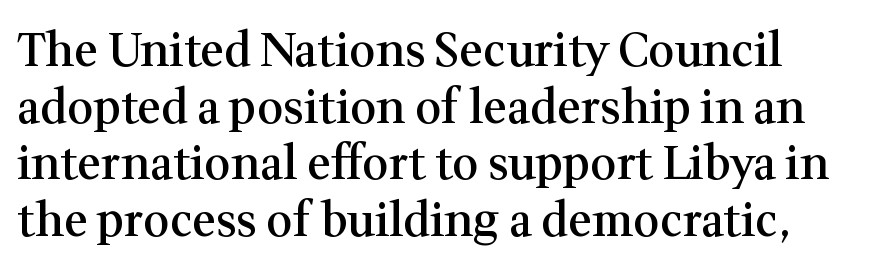
Look at the stroke-to-counter ratio: somewhat heavy, a semibold. Nope, not italic — everything's standing straight. Beneath every word, the page is bare. This is serif lettering, the kind often seen in printed books. The passage shown is typed in a proportional face where columns would drift. The rendering keeps characters at their native spacing.
